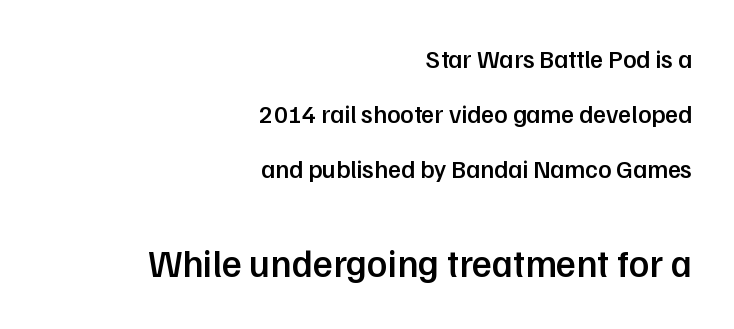
The image shows 38 px semibold sans-serif type, upright; set right-aligned, loose line spacing (2.21x), normal letter spacing, not underlined; the second (bottom) block is 1.52x larger; low stroke contrast and a medium x-height.
